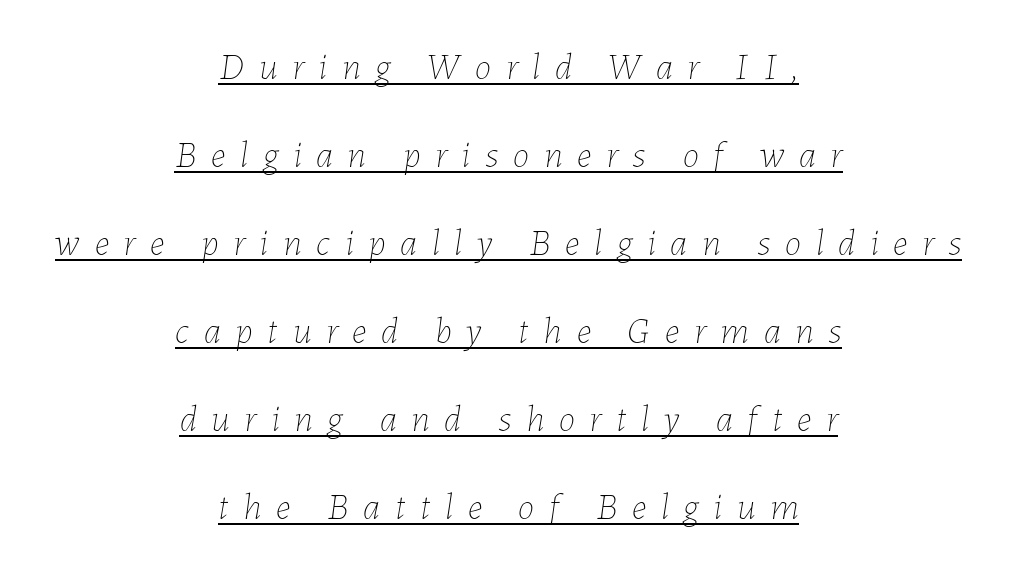
The image shows 37 px thin type, italic (leaning right); set centered, loose line spacing (2.38x), unusually wide letter spacing (+0.4 em), underlined; low stroke contrast and a medium x-height.
